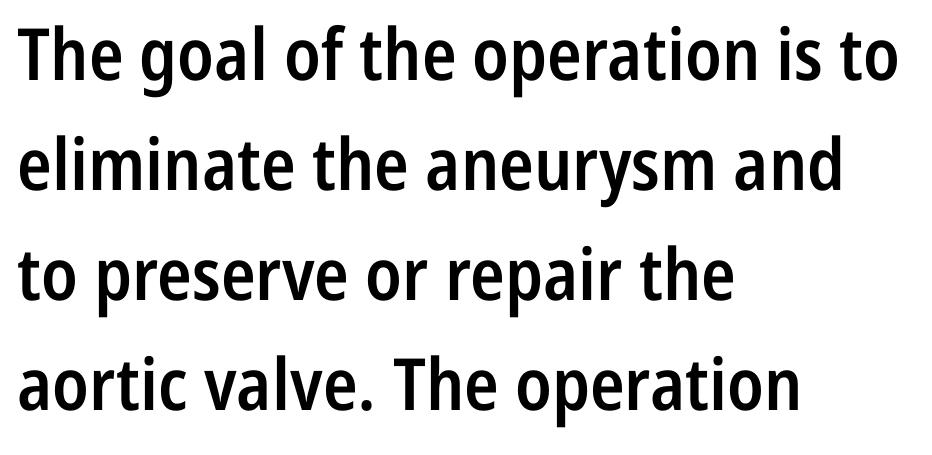
Q: Is the text bold? A: Semi-bold.
Q: Is the text italic (slanted)? A: No, it is upright.
Q: Is the typeface a serif or a sans-serif typeface? A: Sans-serif.
Q: Is the text underlined? A: No.
Q: How is the paragraph aligned? A: Left-aligned.
Q: Is the spacing between letters normal or unusually wide? A: Normal.
Q: Is the spacing between lines tight, normal or loose? A: Normal.
Q: Width (condensed, normal, or wide)? A: Condensed.
Q: Stroke contrast? A: Low.
Q: x-height? A: Medium.
Q: Monospaced? A: No.
